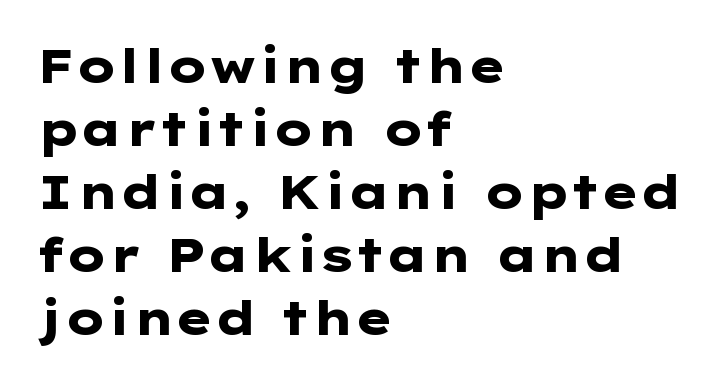
The image shows 47 px heavy, wide sans-serif type, upright; set left-aligned, normal line spacing (1.34x), normal letter spacing, not underlined; low stroke contrast and a medium x-height.
